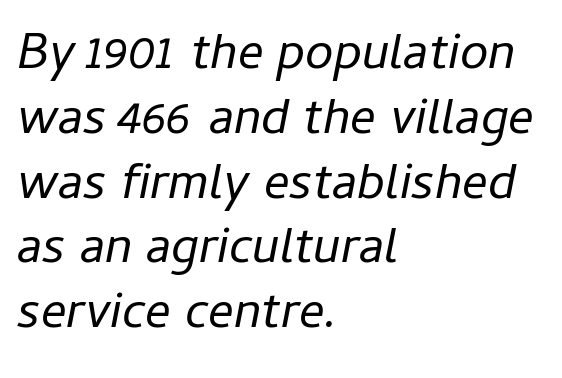
Glance below the letters and you will spot only blank space. These glyphs show unthickened strokes, regular width or finer. The rag falls on the right side of this text block. The designer left line spacing at the default.
